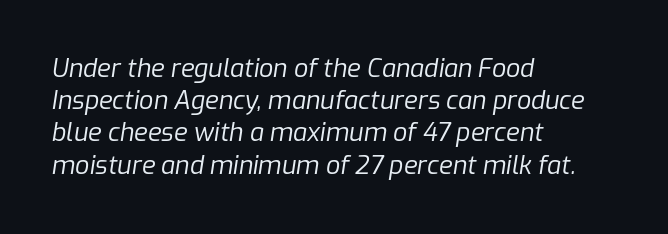
Q: Is the text bold? A: No.
Q: Is the text italic (slanted)? A: Yes, it leans right by about 9 degrees.
Q: Is the text underlined? A: No.
Q: How is the paragraph aligned? A: Left-aligned.
Q: Is the spacing between letters normal or unusually wide? A: Normal.
Q: Is the spacing between lines tight, normal or loose? A: Normal.
